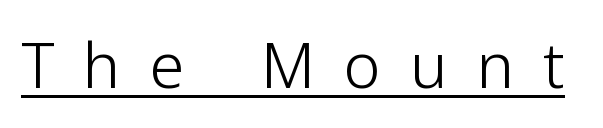
The image shows 62 px light sans-serif type, upright; set unusually wide letter spacing (+0.48 em), underlined; low stroke contrast and a medium x-height.
